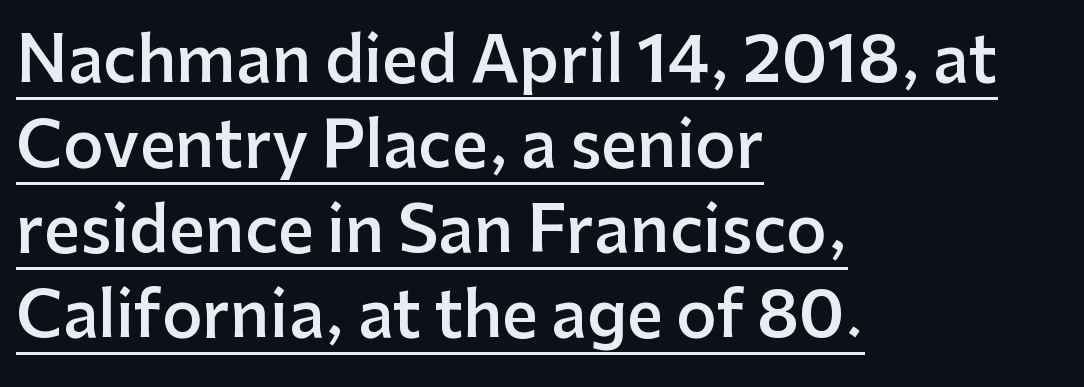
Beneath each row of characters lies a ruled line. The rendering keeps characters at their native spacing. Rows of type keep a routine distance in the vertical direction. Examine the stroke ends and you'll find no serifs. Left-aligned paragraph, ragged on the right. The font is running at a semibold setting, under full bold.
